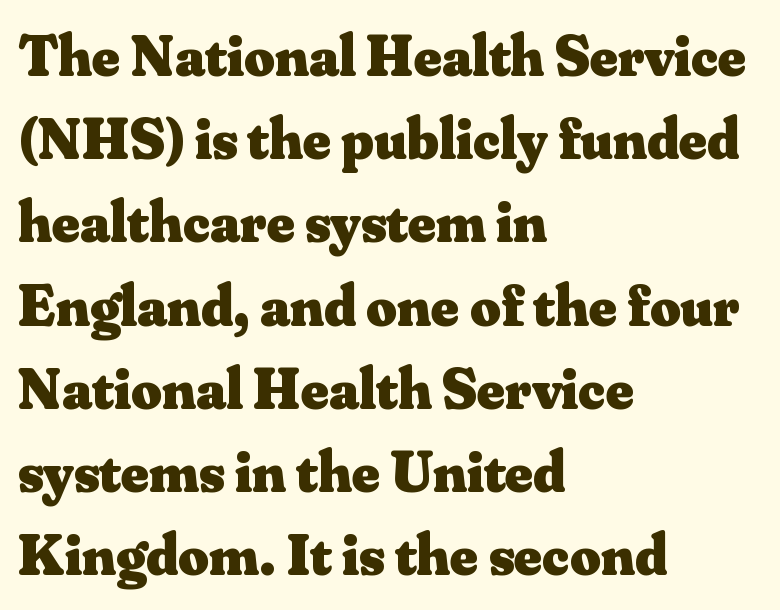
Q: Is the text bold? A: Yes.
Q: Is the text italic (slanted)? A: No, it is upright.
Q: Is the typeface a serif or a sans-serif typeface? A: Serif.
Q: Is the text underlined? A: No.
Q: How is the paragraph aligned? A: Left-aligned.
Q: Is the spacing between letters normal or unusually wide? A: Normal.
Q: Is the spacing between lines tight, normal or loose? A: Normal.
Q: Width (condensed, normal, or wide)? A: Normal.
Q: Stroke contrast? A: Medium.
Q: x-height? A: Small.
Q: Monospaced? A: No.
